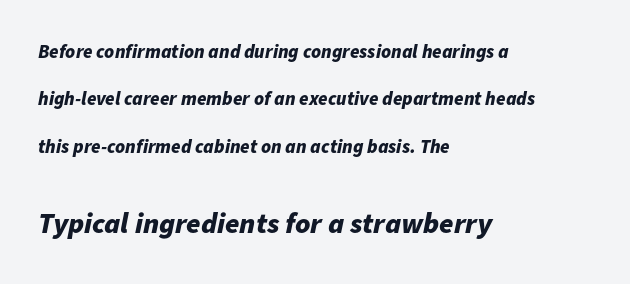
The image shows 29 px bold type, italic (leaning right); set left-aligned, loose line spacing (2.49x), normal letter spacing, not underlined; the second (bottom) block is 1.53x larger; low stroke contrast and a medium x-height.
